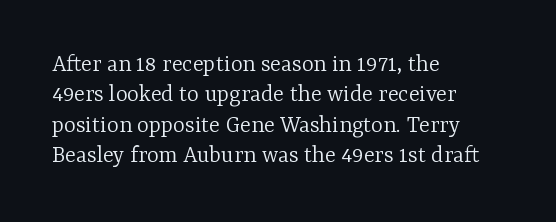
The image shows 25 px text type, upright; set left-aligned, line spacing 1.22x, normal letter spacing, not underlined.
